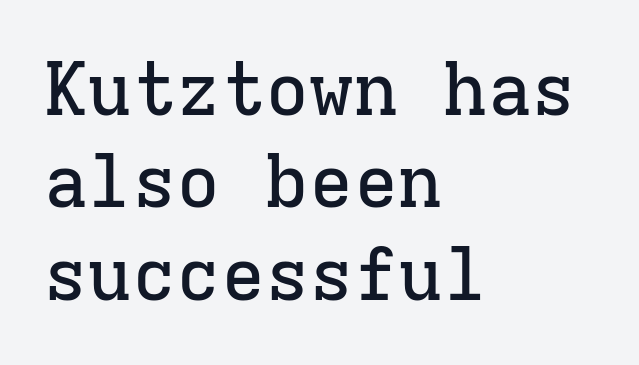
{"serif": "yes", "italic": "no", "width": "normal", "stroke_contrast": "low", "x_height": "medium", "monospaced": "yes", "underline": "no", "align": "left", "line_spacing": "normal", "line_spacing_ratio": 1.25, "letter_spacing": "normal", "letter_spacing_em": 0.0, "glyph_px": 74}
